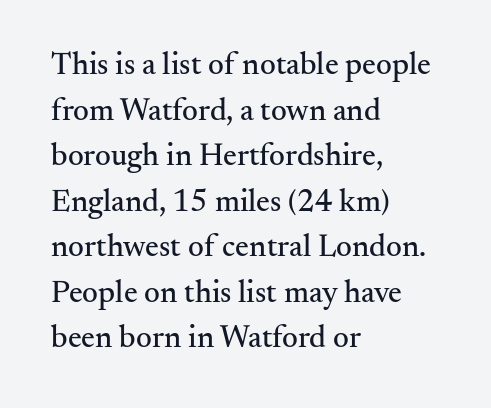
Q: Is the text italic (slanted)? A: No, it is upright.
Q: Is the typeface a serif or a sans-serif typeface? A: Serif.
Q: Is the text underlined? A: No.
Q: How is the paragraph aligned? A: Left-aligned.
Q: Is the spacing between letters normal or unusually wide? A: Normal.
Q: Is the spacing between lines tight, normal or loose? A: Normal.
Q: Width (condensed, normal, or wide)? A: Normal.
Q: Stroke contrast? A: Medium.
Q: x-height? A: Small.
Q: Monospaced? A: No.
